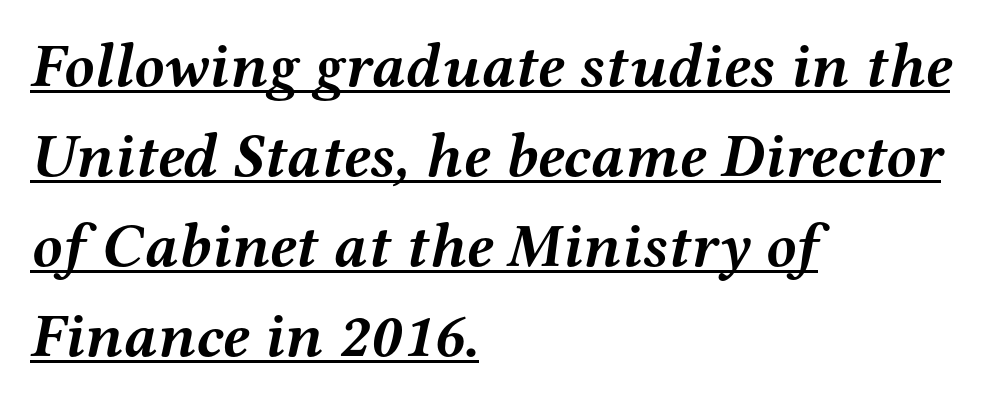
Q: Is the text bold? A: Yes.
Q: Is the text italic (slanted)? A: Yes, it leans right by about 12 degrees.
Q: Is the typeface a serif or a sans-serif typeface? A: Serif.
Q: Is the text underlined? A: Yes.
Q: How is the paragraph aligned? A: Left-aligned.
Q: Is the spacing between letters normal or unusually wide? A: Normal.
Q: Is the spacing between lines tight, normal or loose? A: Normal.
Q: Width (condensed, normal, or wide)? A: Wide.
Q: Stroke contrast? A: Medium.
Q: x-height? A: Medium.
Q: Monospaced? A: No.
